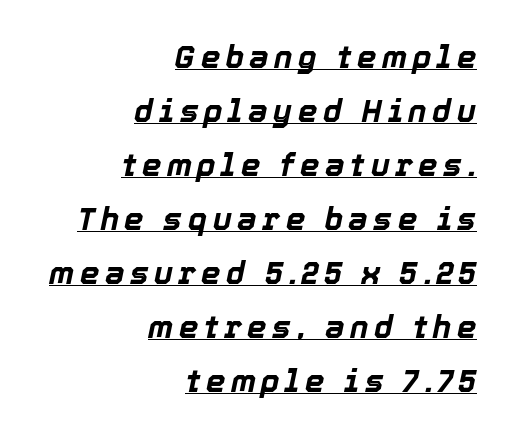
Here the designer chose a conventional face with non-uniform glyph widths. This is underlined copy, the kind a proofreader might mark for attention. The whole block is typeset with a tilt. The strokes are fattened all the way to bold. The ragged edge is on the left, which tells us the setting is flush right.
